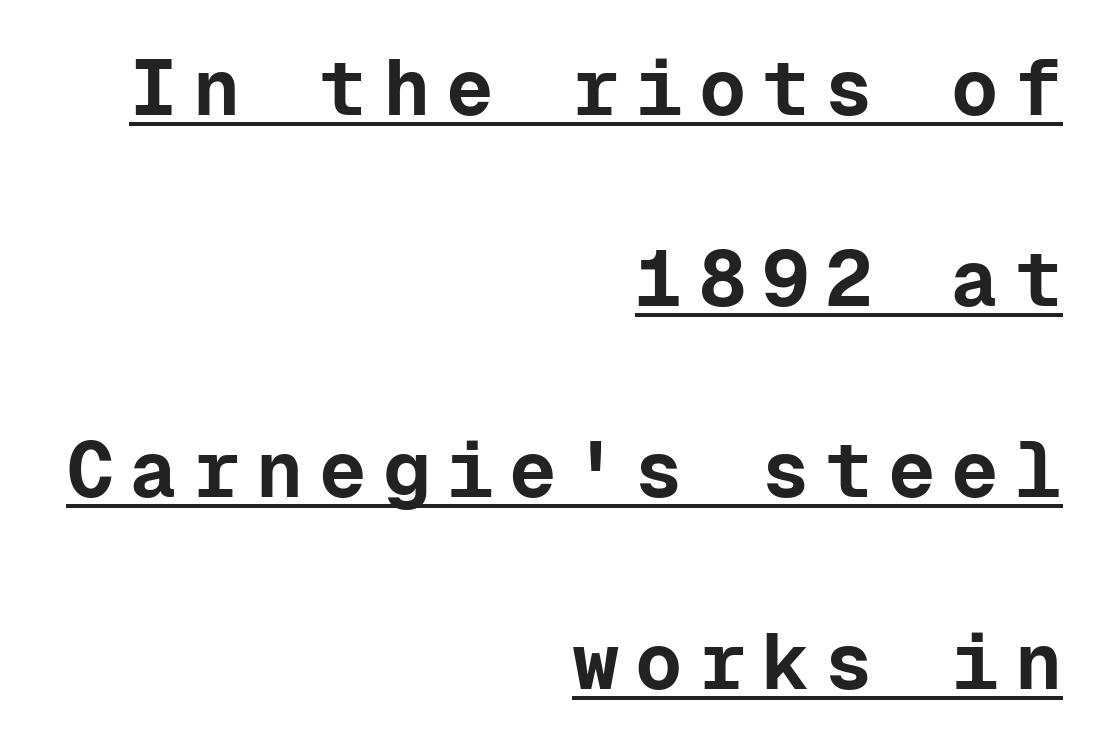
Q: Is the text bold? A: Yes.
Q: Is the text italic (slanted)? A: No, it is upright.
Q: Is the typeface a serif or a sans-serif typeface? A: Sans-serif.
Q: Is the text underlined? A: Yes.
Q: How is the paragraph aligned? A: Right-aligned.
Q: Is the spacing between letters normal or unusually wide? A: Unusually wide.
Q: Is the spacing between lines tight, normal or loose? A: Loose.
Q: Width (condensed, normal, or wide)? A: Normal.
Q: Stroke contrast? A: Low.
Q: x-height? A: Medium.
Q: Monospaced? A: Yes.
